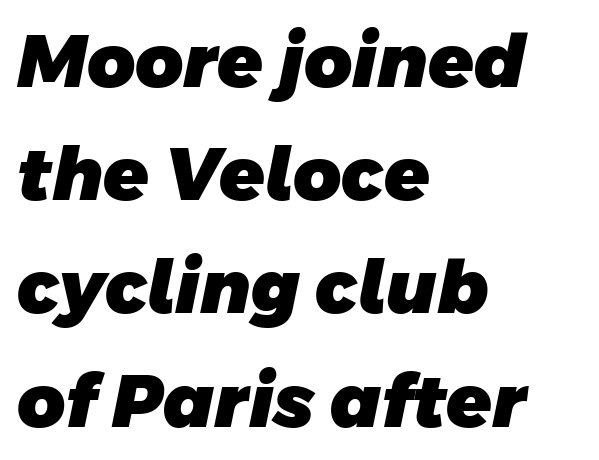
Teacher's note: observe the even left margin — that is flush-left alignment. Vertical spacing — default. The letters are bold, with thick, heavy strokes. The rendering uses natural spacing where letterforms have individual widths. The horizontal fit of the characters is conventional and even. Typographically, this falls in the sans-serif category.
